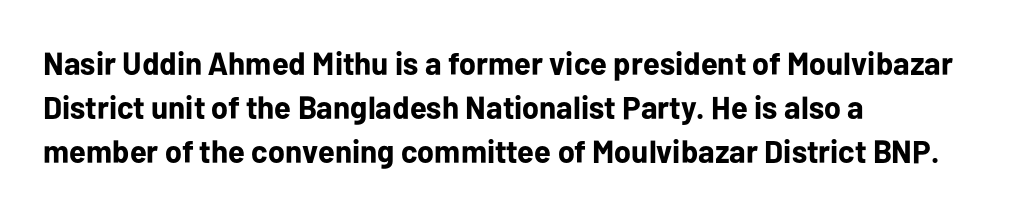
Q: Is the text bold? A: Yes.
Q: Is the text italic (slanted)? A: No, it is upright.
Q: Is the typeface a serif or a sans-serif typeface? A: Sans-serif.
Q: Is the text underlined? A: No.
Q: How is the paragraph aligned? A: Left-aligned.
Q: Is the spacing between letters normal or unusually wide? A: Normal.
Q: Is the spacing between lines tight, normal or loose? A: Normal.
Q: Width (condensed, normal, or wide)? A: Normal.
Q: Stroke contrast? A: Low.
Q: x-height? A: Medium.
Q: Monospaced? A: No.
